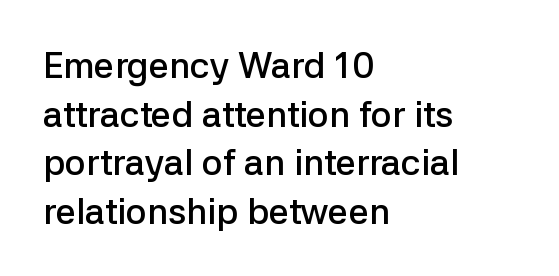
Letters rest on an invisible, unmarked baseline. No italicization has been applied; the sample stays upright. This rendering uses left alignment, leaving the right contour irregular. These lines carry some extra weight — a demibold, not a full bold.
